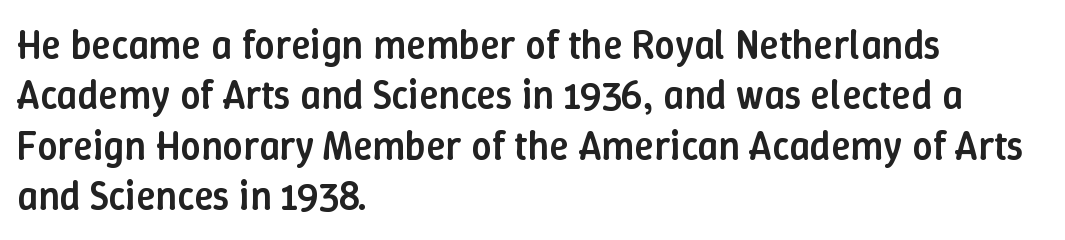
The passage shown is typed in a proportional face where columns would drift. One glance says typical: line gaps are just what's usual. Visually the block forms a straight wall on the left and a jagged coastline on the right. I'd describe the lettering as semibold — firm but not a full bold. The face used here is rendered with its standard letterfit.
